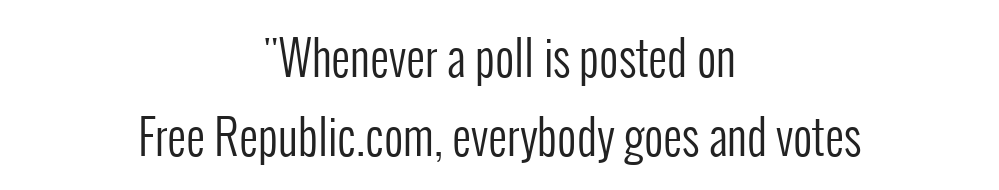
Q: Is the text bold? A: No.
Q: Is the text italic (slanted)? A: No, it is upright.
Q: Is the typeface a serif or a sans-serif typeface? A: Sans-serif.
Q: Is the text underlined? A: No.
Q: How is the paragraph aligned? A: Centered.
Q: Is the spacing between letters normal or unusually wide? A: Normal.
Q: Is the spacing between lines tight, normal or loose? A: Normal.
Q: Width (condensed, normal, or wide)? A: Condensed.
Q: Stroke contrast? A: Low.
Q: x-height? A: Medium.
Q: Monospaced? A: No.
